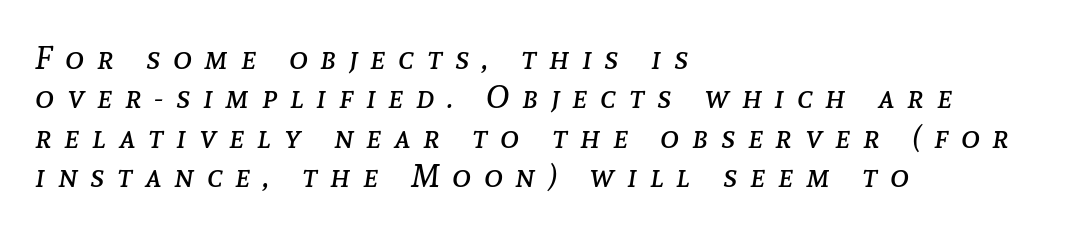
Q: Is the text bold? A: No.
Q: Is the text italic (slanted)? A: Yes, it leans right by about 8 degrees.
Q: Is the text underlined? A: No.
Q: How is the paragraph aligned? A: Left-aligned.
Q: Is the spacing between letters normal or unusually wide? A: Unusually wide.
Q: Width (condensed, normal, or wide)? A: Normal.
Q: Stroke contrast? A: Low.
Q: x-height? A: Medium.
Q: Monospaced? A: No.
